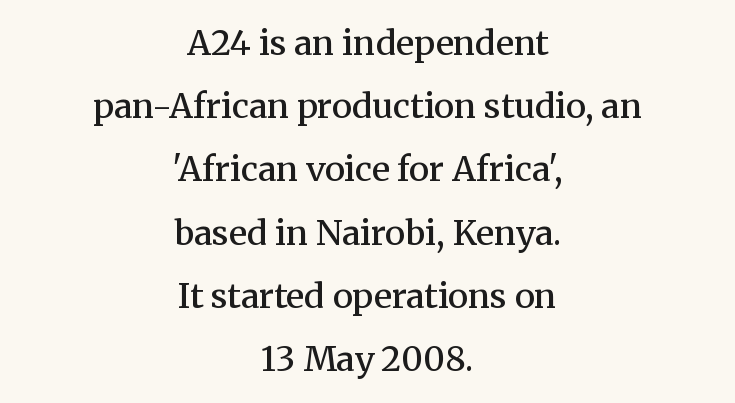
Font category for this specimen: serif. Each letter keeps its own natural width here, so spacing adapts to shape. A roman cut, with each character standing at attention. The words here are not underlined. If you folded the block vertically in half, each line would mirror itself in length.
